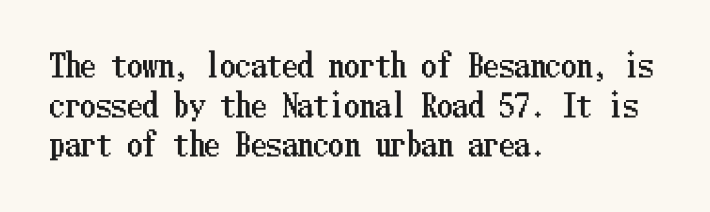
{"italic": "no", "width": "condensed", "stroke_contrast": "low", "x_height": "medium", "underline": "no", "align": "left", "line_spacing": "normal", "line_spacing_ratio": 1.28, "letter_spacing": "normal", "letter_spacing_em": 0.0, "glyph_px": 31}
